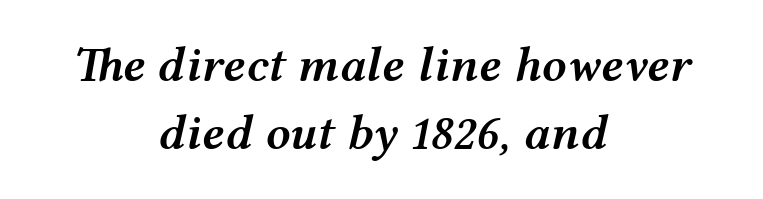
The image shows 49 px semibold, wide type, italic (leaning right); set centered, normal line spacing (1.38x), normal letter spacing, not underlined; medium stroke contrast and a medium x-height.
